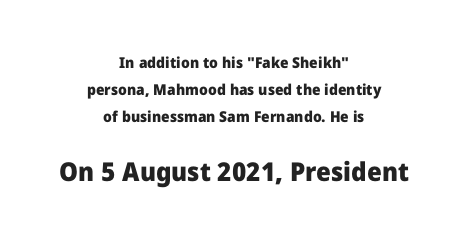
Q: Is the text bold? A: Yes.
Q: Is the text italic (slanted)? A: No, it is upright.
Q: Is the text underlined? A: No.
Q: How is the paragraph aligned? A: Centered.
Q: Is the spacing between letters normal or unusually wide? A: Normal.
Q: Which block of text is set in a larger size, the first (top) or the second (bottom)? A: The second (bottom) one.
